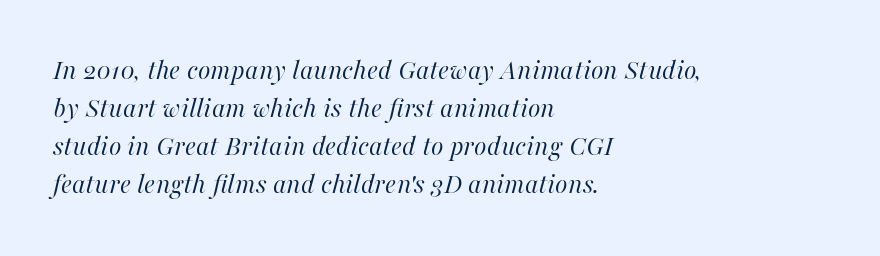
{"italic": "yes", "lean": "right", "slant_degrees": 16, "bold": "no", "weight": "regular", "width": "normal", "stroke_contrast": "high", "x_height": "medium", "monospaced": "no", "underline": "no", "align": "left", "line_spacing": "normal", "line_spacing_ratio": 1.31, "letter_spacing": "normal", "letter_spacing_em": 0.0, "glyph_px": 29}
